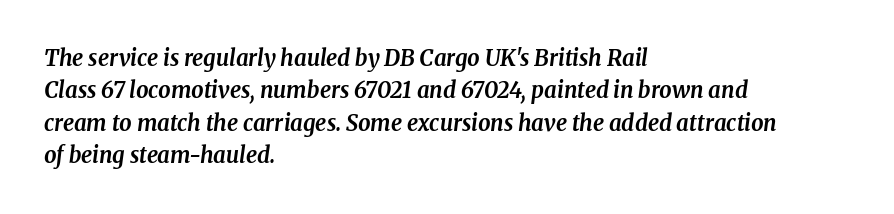
{"italic": "yes", "lean": "right", "slant_degrees": 8, "bold": "yes", "underline": "no", "align": "left", "line_spacing": "normal", "line_spacing_ratio": 1.47, "letter_spacing": "normal", "letter_spacing_em": 0.0, "glyph_px": 22}
